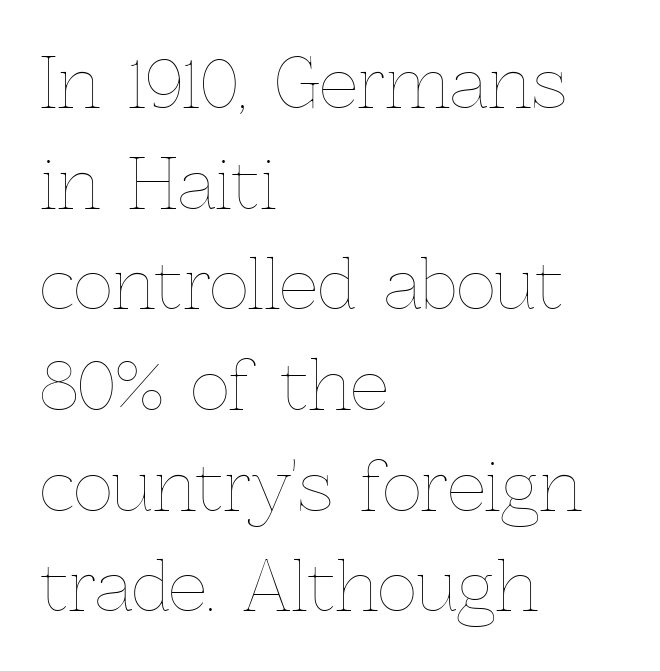
Honestly, the row spacing looks completely unremarkable. Observe the ordinary spacing: letters are neighbours, not strangers. If you drew a ruler down the left edge, every line would touch it. This sample has the flowing, uneven cadence of proportional lettering. The area under the type is left untouched. The strokes carry an ordinary text weight at most.
